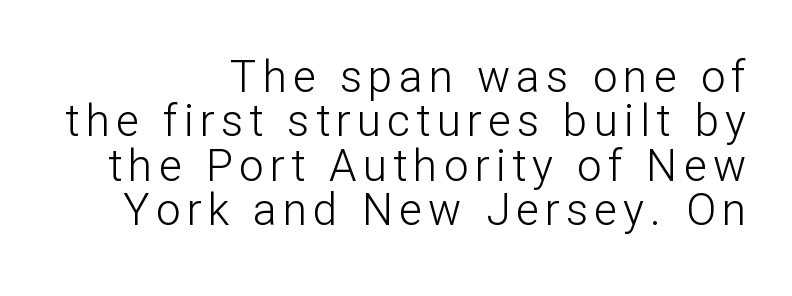
Q: Is the text bold? A: No.
Q: Is the text italic (slanted)? A: No, it is upright.
Q: Is the typeface a serif or a sans-serif typeface? A: Sans-serif.
Q: Is the text underlined? A: No.
Q: How is the paragraph aligned? A: Right-aligned.
Q: Is the spacing between lines tight, normal or loose? A: Tight.
Q: Width (condensed, normal, or wide)? A: Normal.
Q: Stroke contrast? A: Low.
Q: x-height? A: Medium.
Q: Monospaced? A: No.
